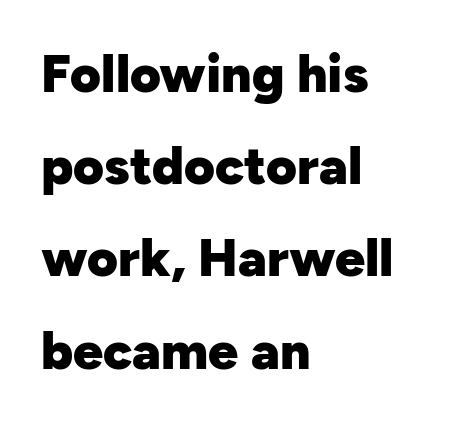
Posture: vertical. A sans-serif font was chosen for this passage. The passage shown is not underscored anywhere. A student would call this left alignment; a typographer would say flush left, rag right. You could call the tracking neutral — neither tight nor loose.
